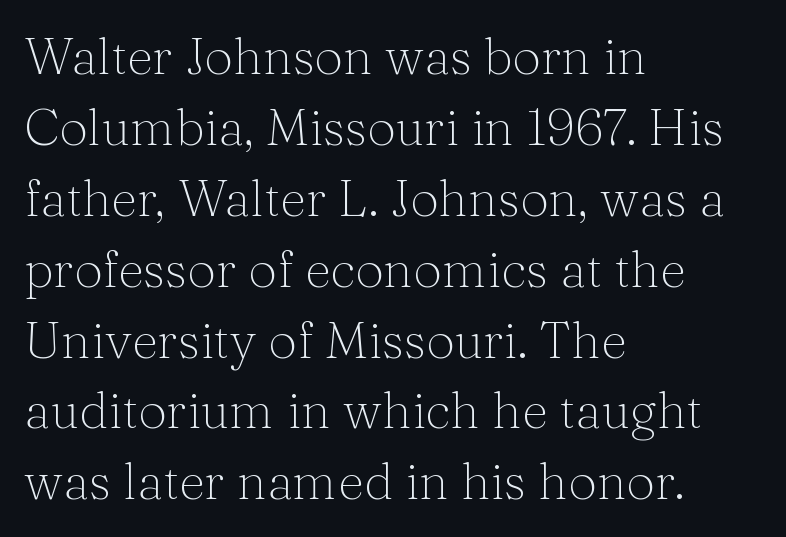
{"serif": "yes", "italic": "no", "bold": "no", "weight": "light", "width": "normal", "stroke_contrast": "medium", "x_height": "medium", "monospaced": "no", "underline": "no", "align": "left", "line_spacing": "normal", "line_spacing_ratio": 1.39, "letter_spacing": "normal", "letter_spacing_em": 0.0, "glyph_px": 51}
